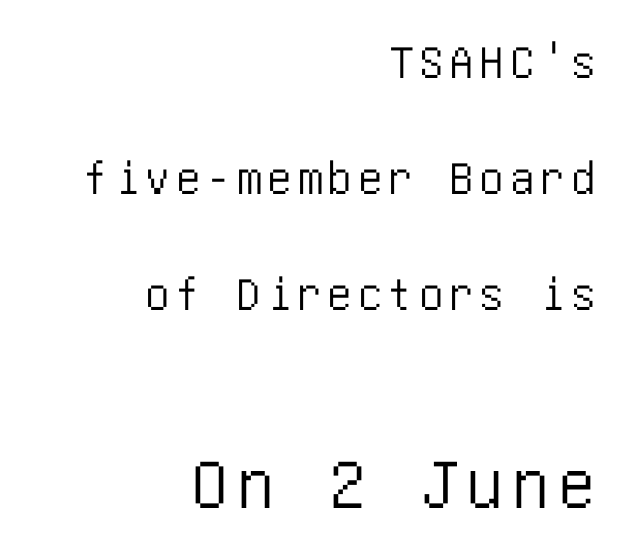
{"serif": "no", "italic": "no", "width": "condensed", "stroke_contrast": "low", "x_height": "large", "underline": "no", "align": "right", "line_spacing": "loose", "line_spacing_ratio": 2.37, "larger_block": "second", "size_ratio": 1.51, "glyph_px": 74}
